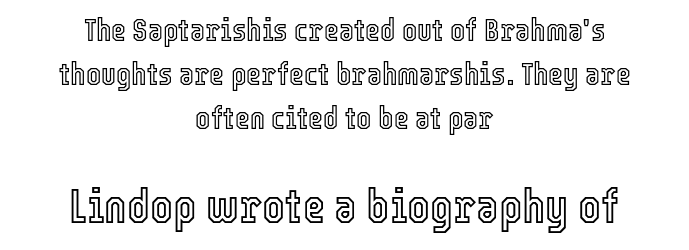
The typography opts for an upright posture over an oblique one. Caption: multi-line text, centered on the measure. Small over large — that's the arrangement of the two blocks here. There is no visible air inserted between adjacent glyphs. The rows are spaced the way most documents space them. Glance below the letters and you will spot only blank space.
